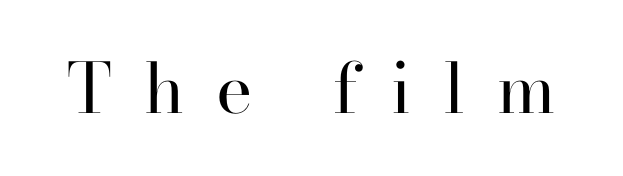
{"serif": "yes", "italic": "no", "bold": "no", "weight": "regular", "width": "normal", "stroke_contrast": "high", "x_height": "small", "monospaced": "no", "underline": "no", "letter_spacing": "wide", "letter_spacing_em": 0.46, "glyph_px": 69}
